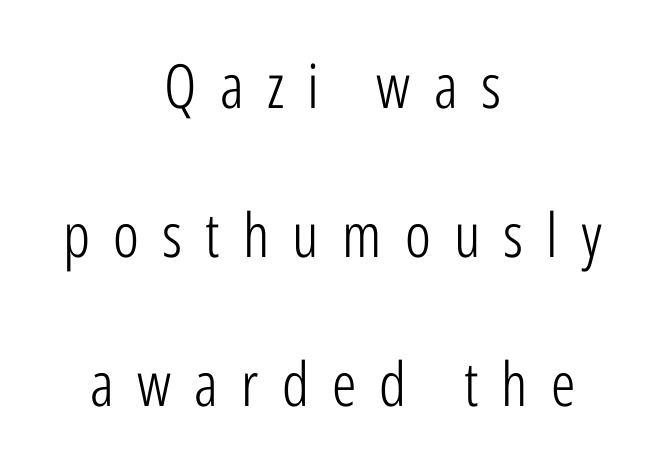
Q: Is the text bold? A: No.
Q: Is the text italic (slanted)? A: No, it is upright.
Q: Is the typeface a serif or a sans-serif typeface? A: Sans-serif.
Q: Is the text underlined? A: No.
Q: How is the paragraph aligned? A: Centered.
Q: Is the spacing between letters normal or unusually wide? A: Unusually wide.
Q: Is the spacing between lines tight, normal or loose? A: Loose.
Q: Width (condensed, normal, or wide)? A: Condensed.
Q: Stroke contrast? A: Low.
Q: x-height? A: Medium.
Q: Monospaced? A: No.
